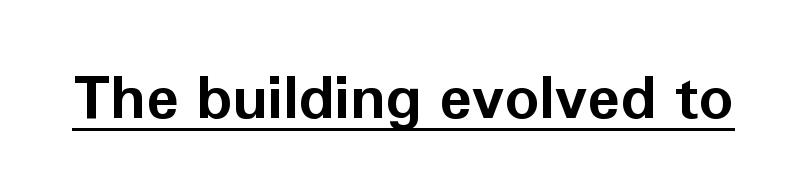
The image shows 59 px bold sans-serif type, upright; set normal letter spacing, underlined; low stroke contrast and a medium x-height.
